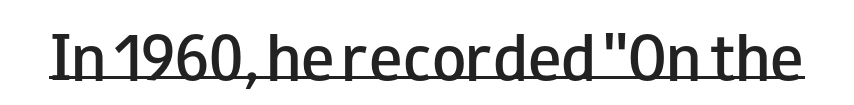
{"serif": "no", "italic": "no", "bold": "semi", "weight": "semibold", "width": "wide", "stroke_contrast": "low", "x_height": "small", "monospaced": "no", "underline": "yes", "letter_spacing": "normal", "letter_spacing_em": 0.0, "glyph_px": 56}
